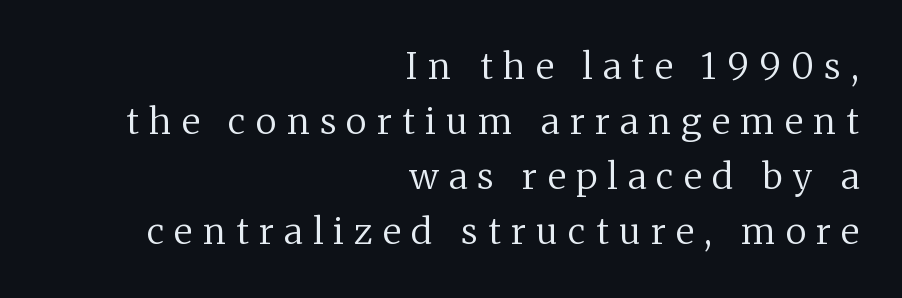
{"serif": "yes", "italic": "no", "bold": "no", "weight": "regular", "width": "normal", "stroke_contrast": "medium", "x_height": "medium", "monospaced": "no", "underline": "no", "align": "right", "line_spacing": "normal", "line_spacing_ratio": 1.53, "letter_spacing": "wide", "letter_spacing_em": 0.29, "glyph_px": 36}
